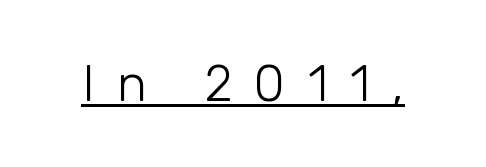
Q: Is the text bold? A: No.
Q: Is the text italic (slanted)? A: No, it is upright.
Q: Is the typeface a serif or a sans-serif typeface? A: Sans-serif.
Q: Is the text underlined? A: Yes.
Q: Is the spacing between letters normal or unusually wide? A: Unusually wide.
Q: Width (condensed, normal, or wide)? A: Normal.
Q: Stroke contrast? A: Low.
Q: x-height? A: Medium.
Q: Monospaced? A: No.
